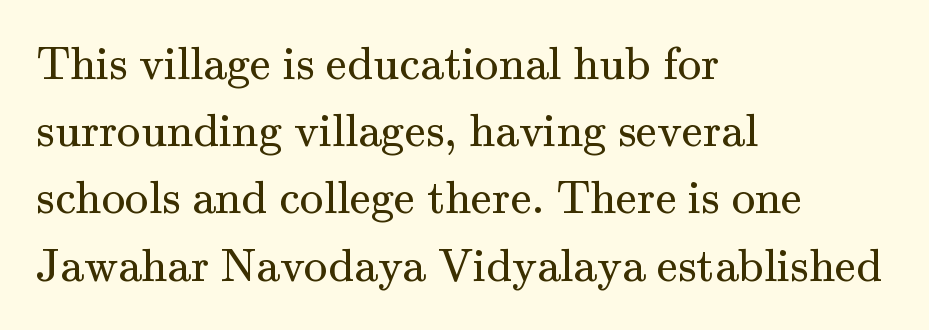
Q: Is the text bold? A: No.
Q: Is the text italic (slanted)? A: No, it is upright.
Q: Is the typeface a serif or a sans-serif typeface? A: Serif.
Q: Is the text underlined? A: No.
Q: How is the paragraph aligned? A: Left-aligned.
Q: Is the spacing between letters normal or unusually wide? A: Normal.
Q: Is the spacing between lines tight, normal or loose? A: Normal.
Q: Width (condensed, normal, or wide)? A: Normal.
Q: Stroke contrast? A: Medium.
Q: x-height? A: Small.
Q: Monospaced? A: No.
